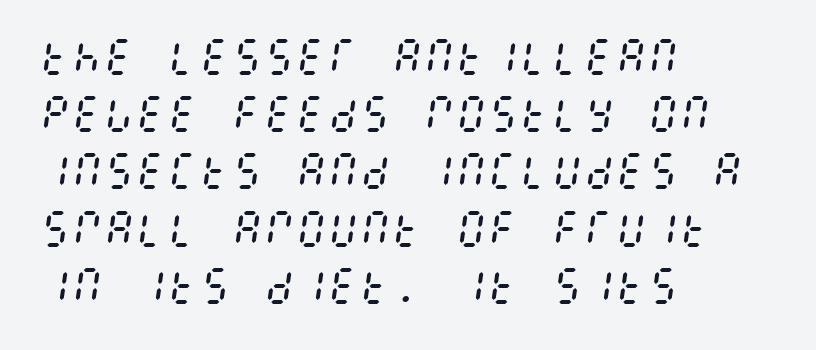
The image shows 40 px regular-weight, condensed type, italic (leaning right); set left-aligned, normal line spacing (1.43x), normal letter spacing, not underlined; medium stroke contrast and a large x-height.
